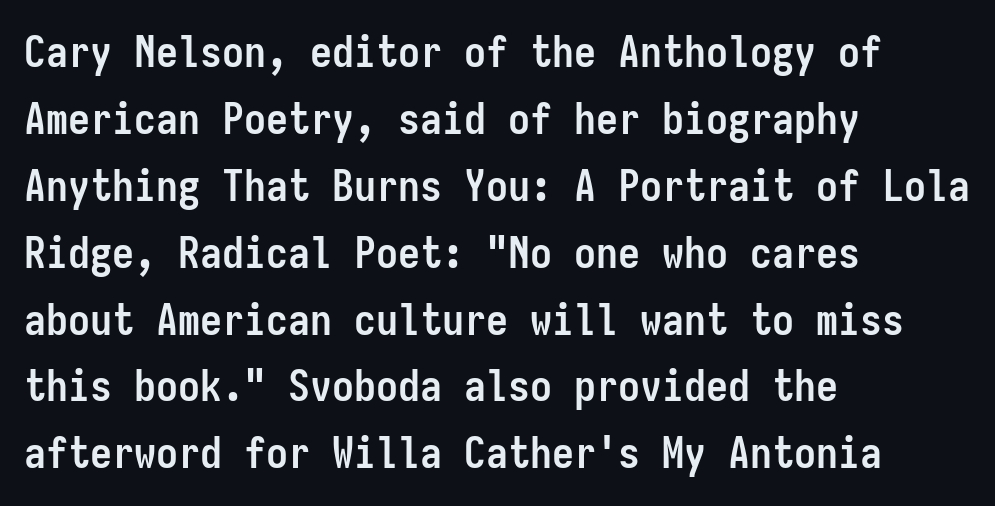
One-word summary of the alignment: left. A typesetter would call this monospace, since all characters share one set width. Thick stems and heavy bowls — unmistakably bold. Is there any slant? The stems are plumb. The space between consecutive lines is moderate.
